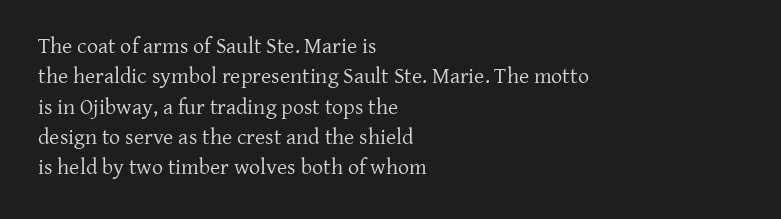
{"italic": "no", "bold": "no", "underline": "no", "align": "left", "line_spacing": "normal", "line_spacing_ratio": 1.38, "letter_spacing": "normal", "letter_spacing_em": 0.0, "glyph_px": 22}
